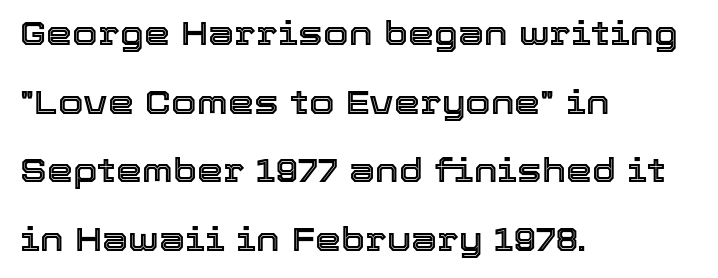
The image shows 33 px text type, upright; set left-aligned, loose line spacing (2.08x), normal letter spacing, not underlined; a medium x-height.
